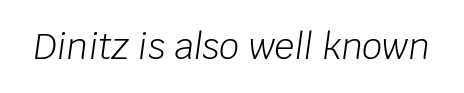
The image shows 35 px light type, italic (leaning right); set normal letter spacing, not underlined; low stroke contrast and a large x-height.
